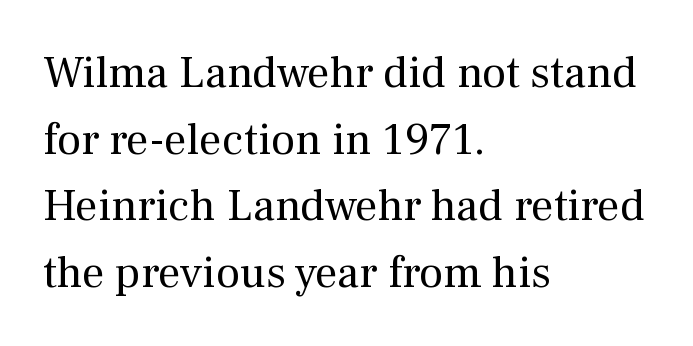
Q: Is the text bold? A: No.
Q: Is the text italic (slanted)? A: No, it is upright.
Q: Is the typeface a serif or a sans-serif typeface? A: Serif.
Q: Is the text underlined? A: No.
Q: How is the paragraph aligned? A: Left-aligned.
Q: Is the spacing between letters normal or unusually wide? A: Normal.
Q: Is the spacing between lines tight, normal or loose? A: Normal.
Q: Width (condensed, normal, or wide)? A: Normal.
Q: Stroke contrast? A: Medium.
Q: x-height? A: Medium.
Q: Monospaced? A: No.
